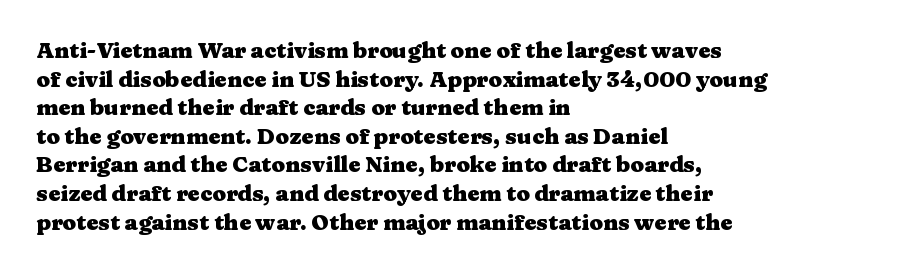
Teacher's note: observe the even left margin — that is flush-left alignment. You can tell it's not italic because the verticals are truly vertical. Words float on clear page, feet unadorned. The letterforms sit shoulder to shoulder at normal distance.
